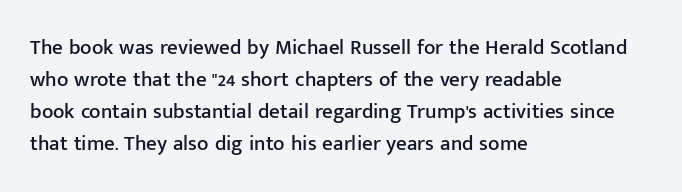
Spacing between characters is what you'd get straight out of the box. This sample is left-justified, so line endings fall wherever the words run out. Has an underline been added? It has not. Evenly set lines give the paragraph a standard silhouette. You can tell it's not italic because the verticals are truly vertical.
